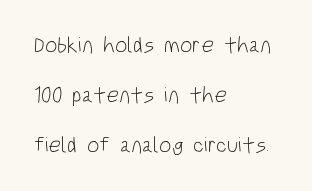
Q: Is the text bold? A: No.
Q: Is the text italic (slanted)? A: No, it is upright.
Q: Is the text underlined? A: No.
Q: How is the paragraph aligned? A: Left-aligned.
Q: Is the spacing between letters normal or unusually wide? A: Normal.
Q: Is the spacing between lines tight, normal or loose? A: Loose.
